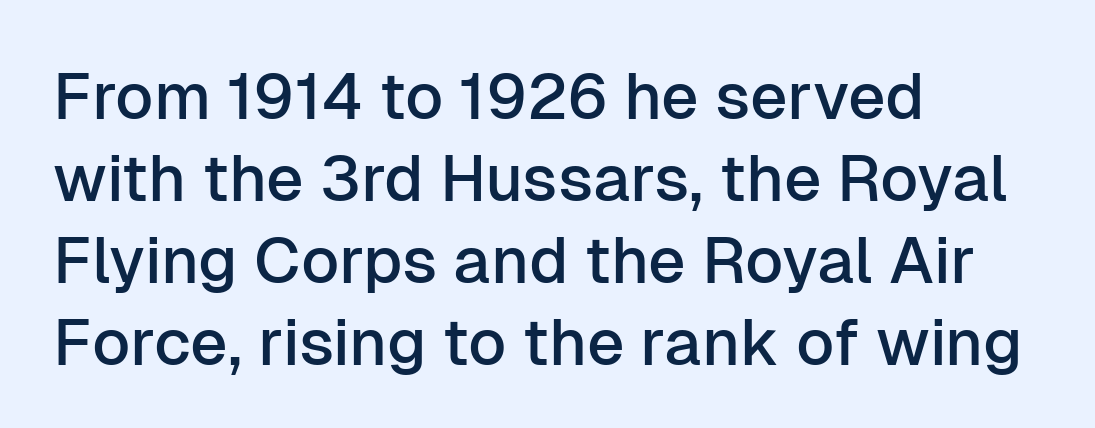
Q: Is the text italic (slanted)? A: No, it is upright.
Q: Is the typeface a serif or a sans-serif typeface? A: Sans-serif.
Q: Is the text underlined? A: No.
Q: How is the paragraph aligned? A: Left-aligned.
Q: Is the spacing between letters normal or unusually wide? A: Normal.
Q: Is the spacing between lines tight, normal or loose? A: Normal.
Q: Width (condensed, normal, or wide)? A: Normal.
Q: Stroke contrast? A: Low.
Q: x-height? A: Medium.
Q: Monospaced? A: No.
